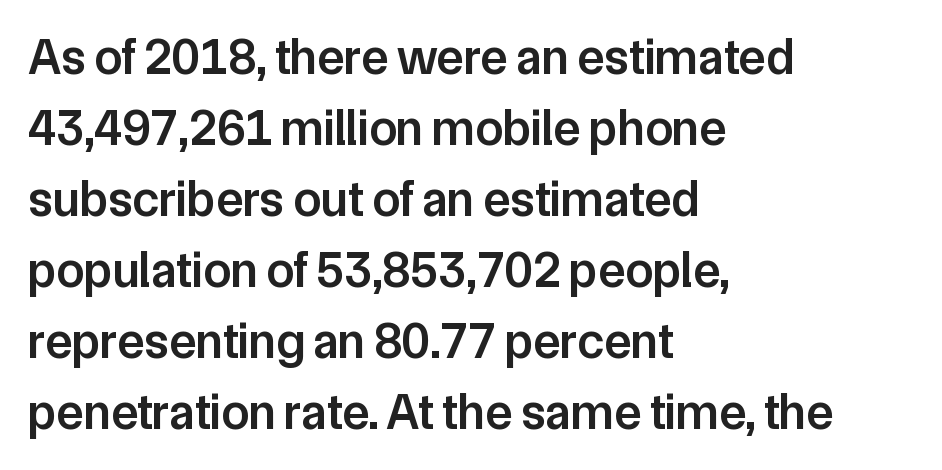
{"serif": "no", "italic": "no", "bold": "semi", "weight": "semibold", "width": "normal", "stroke_contrast": "low", "x_height": "medium", "monospaced": "no", "underline": "no", "align": "left", "line_spacing": "normal", "line_spacing_ratio": 1.42, "letter_spacing": "normal", "letter_spacing_em": 0.0, "glyph_px": 50}
